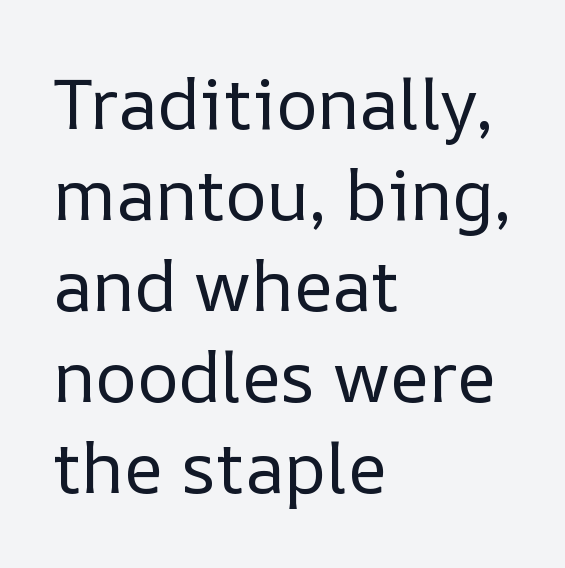
Q: Is the text bold? A: No.
Q: Is the text italic (slanted)? A: No, it is upright.
Q: Is the text underlined? A: No.
Q: How is the paragraph aligned? A: Left-aligned.
Q: Is the spacing between letters normal or unusually wide? A: Normal.
Q: Is the spacing between lines tight, normal or loose? A: Normal.
Q: Width (condensed, normal, or wide)? A: Normal.
Q: Stroke contrast? A: Low.
Q: x-height? A: Medium.
Q: Monospaced? A: No.
